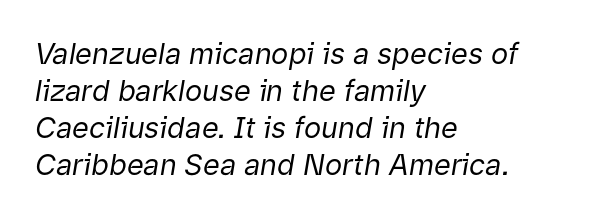
You could call the tracking neutral — neither tight nor loose. The compositor pushed each line to the left boundary. It's the slanting kind of type. Unmarked baselines from the first word to the last.
